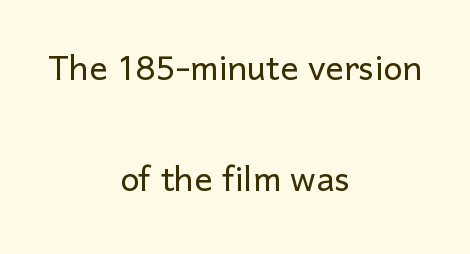
The image shows 45 px light sans-serif type, upright; set centered, loose line spacing (2.47x), normal letter spacing, not underlined; low stroke contrast and a medium x-height.
